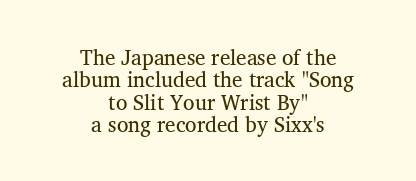
The image shows 21 px text type; set centered, tight line spacing (1.07x), normal letter spacing, not underlined.
